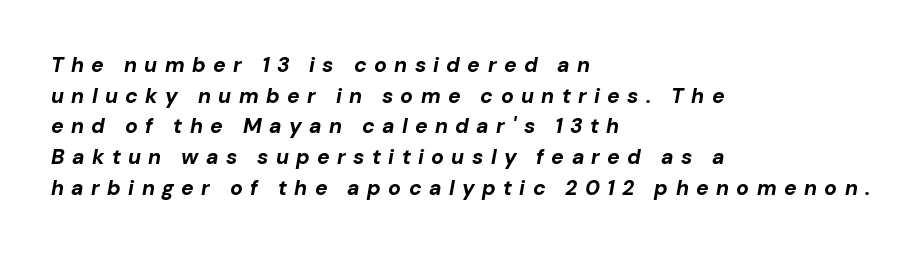
Is the block centered? No — it sits flush against the left margin. When letters slant like this, we call the style italic. The vertical gap from one line to the next is medium. The horizontal fit of the characters is loose and conspicuously gappy.
